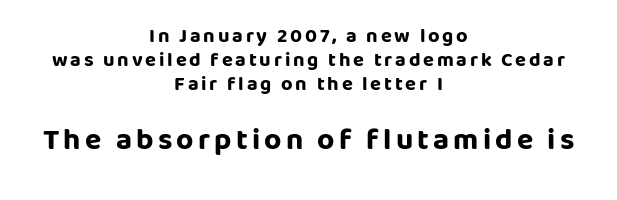
The image shows 30 px bold sans-serif type, upright; set centered, line spacing 1.19x, not underlined; the second (bottom) block is 1.5x larger; low stroke contrast and a large x-height.
